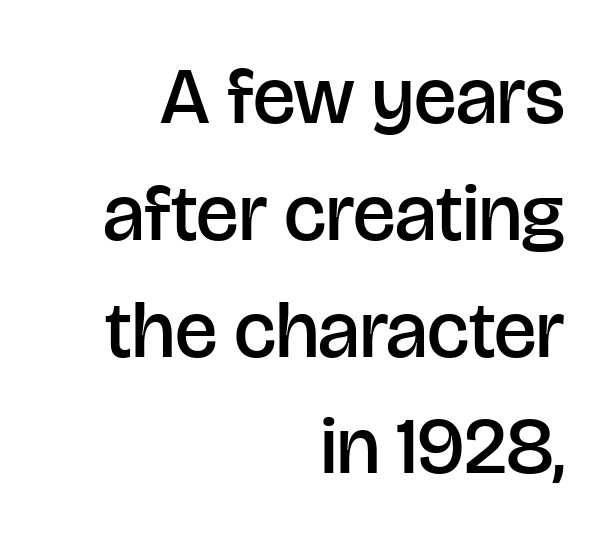
Q: Is the text bold? A: Semi-bold.
Q: Is the text italic (slanted)? A: No, it is upright.
Q: Is the typeface a serif or a sans-serif typeface? A: Sans-serif.
Q: Is the text underlined? A: No.
Q: How is the paragraph aligned? A: Right-aligned.
Q: Is the spacing between letters normal or unusually wide? A: Normal.
Q: Is the spacing between lines tight, normal or loose? A: Normal.
Q: Width (condensed, normal, or wide)? A: Normal.
Q: Stroke contrast? A: Low.
Q: x-height? A: Large.
Q: Monospaced? A: No.
